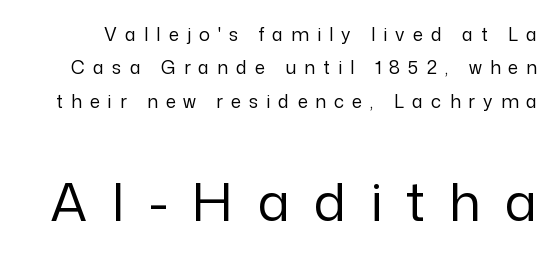
{"serif": "no", "italic": "no", "bold": "no", "weight": "regular", "width": "normal", "stroke_contrast": "low", "x_height": "medium", "monospaced": "no", "underline": "no", "line_spacing_ratio": 1.85, "letter_spacing": "wide", "letter_spacing_em": 0.45, "larger_block": "second", "size_ratio": 2.94, "glyph_px": 53}
